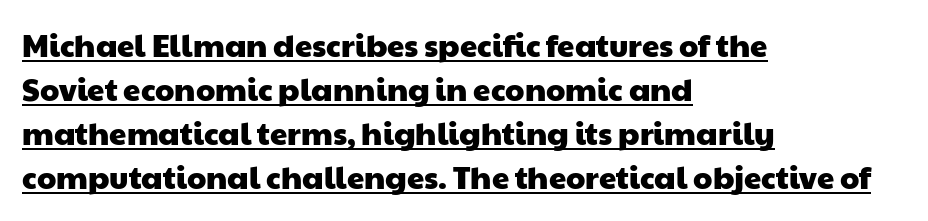
{"serif": "no", "width": "wide", "stroke_contrast": "low", "x_height": "medium", "monospaced": "no", "underline": "yes", "align": "left", "line_spacing": "normal", "line_spacing_ratio": 1.42, "letter_spacing": "normal", "letter_spacing_em": 0.0, "glyph_px": 31}
